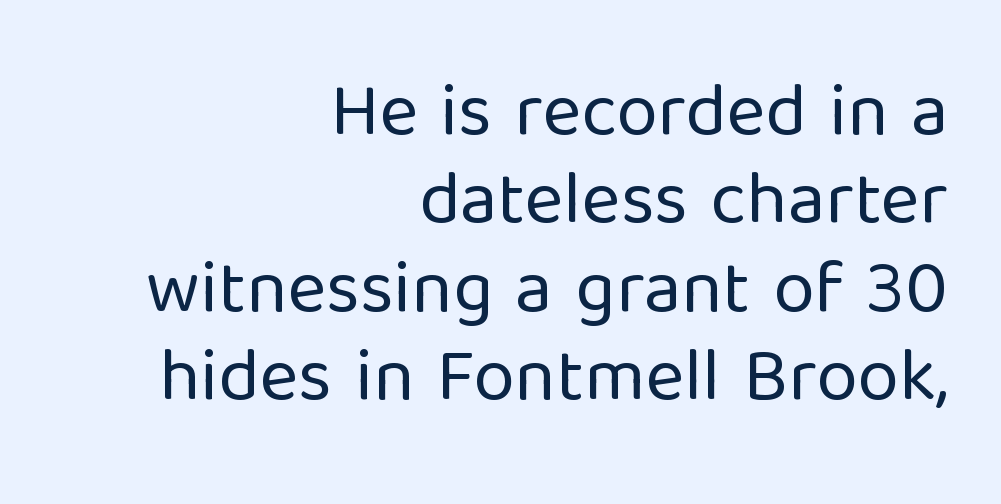
The image shows 75 px regular-weight sans-serif type, upright; set right-aligned, line spacing 1.18x, normal letter spacing, not underlined; low stroke contrast and a medium x-height.
